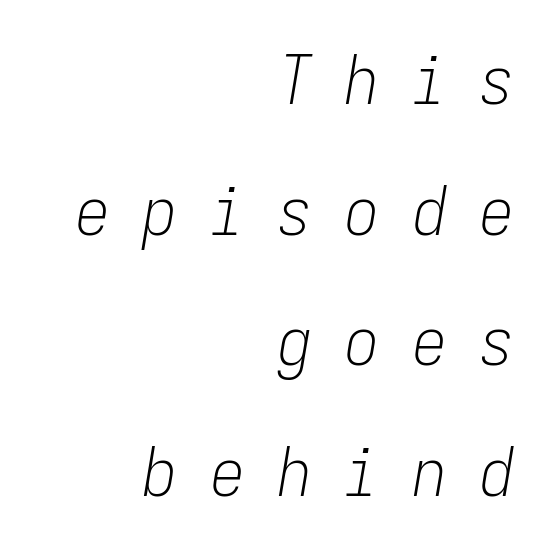
The image shows 68 px light, condensed type, italic (leaning right), monospaced; set right-aligned, loose line spacing (1.92x), unusually wide letter spacing (+0.49 em), not underlined; low stroke contrast and a medium x-height.
